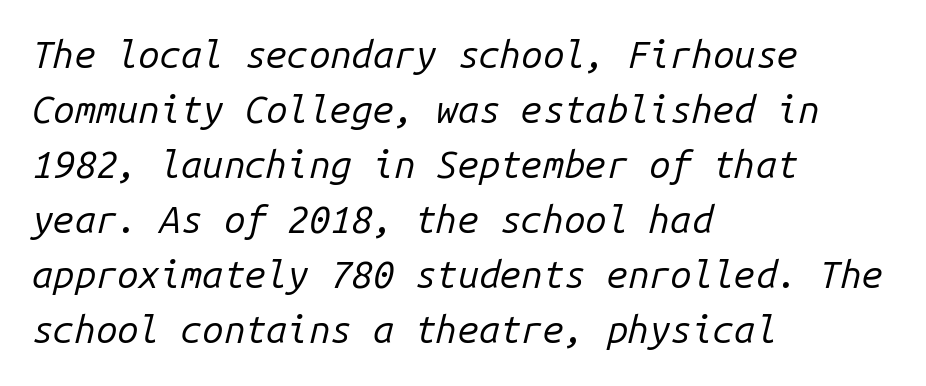
Whoever set this chose a conventional vertical rhythm. Spacing between characters is what you'd get straight out of the box. Is the stroke heavy? The answer is a plain regular-or-lighter. Beneath every word, the page is bare.
